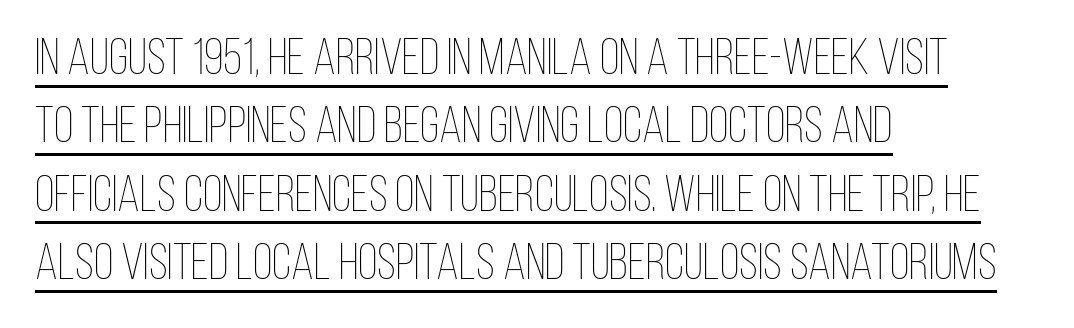
{"italic": "no", "bold": "no", "weight": "thin", "width": "condensed", "stroke_contrast": "low", "x_height": "large", "monospaced": "no", "underline": "yes", "align": "left", "line_spacing": "normal", "line_spacing_ratio": 1.34, "letter_spacing": "normal", "letter_spacing_em": 0.0, "glyph_px": 51}
